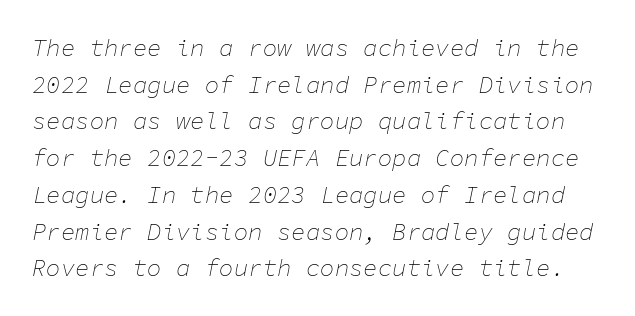
Q: Is the text bold? A: No.
Q: Is the text italic (slanted)? A: Yes, it leans right by about 11 degrees.
Q: Is the text underlined? A: No.
Q: Is the spacing between letters normal or unusually wide? A: Normal.
Q: Is the spacing between lines tight, normal or loose? A: Normal.
